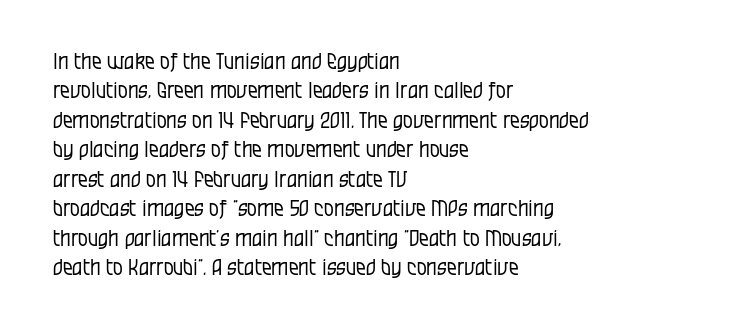
Q: Is the text bold? A: No.
Q: Is the text italic (slanted)? A: No, it is upright.
Q: Is the text underlined? A: No.
Q: How is the paragraph aligned? A: Left-aligned.
Q: Is the spacing between letters normal or unusually wide? A: Normal.
Q: Is the spacing between lines tight, normal or loose? A: Normal.
